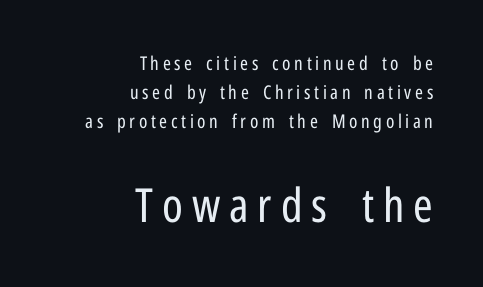
Every stem runs plumb, perpendicular to the baseline. No feet cap the strokes, marking this as sans-serif type. Caption: face not bold, strokes unweighted. Unmarked baselines from the first word to the last.
